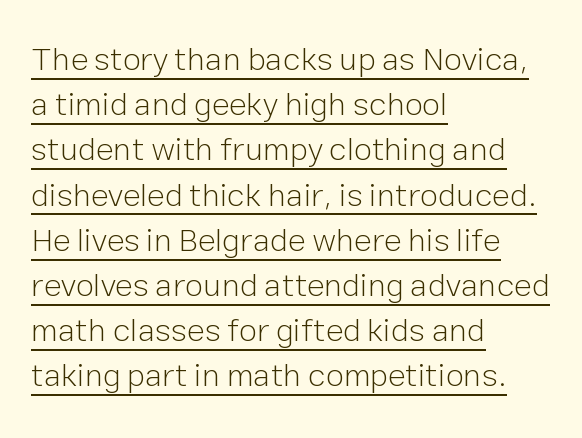
Q: Is the text bold? A: No.
Q: Is the text italic (slanted)? A: No, it is upright.
Q: Is the typeface a serif or a sans-serif typeface? A: Sans-serif.
Q: Is the text underlined? A: Yes.
Q: How is the paragraph aligned? A: Left-aligned.
Q: Is the spacing between letters normal or unusually wide? A: Normal.
Q: Is the spacing between lines tight, normal or loose? A: Normal.
Q: Width (condensed, normal, or wide)? A: Normal.
Q: Stroke contrast? A: Low.
Q: x-height? A: Medium.
Q: Monospaced? A: No.
